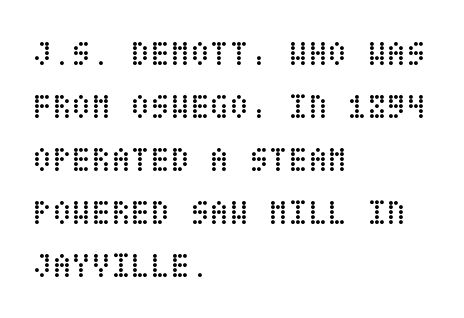
Q: Is the text bold? A: No.
Q: Is the text italic (slanted)? A: No, it is upright.
Q: Is the text underlined? A: No.
Q: How is the paragraph aligned? A: Left-aligned.
Q: Is the spacing between letters normal or unusually wide? A: Normal.
Q: Is the spacing between lines tight, normal or loose? A: Normal.
Q: Width (condensed, normal, or wide)? A: Condensed.
Q: Stroke contrast? A: Low.
Q: x-height? A: Large.
